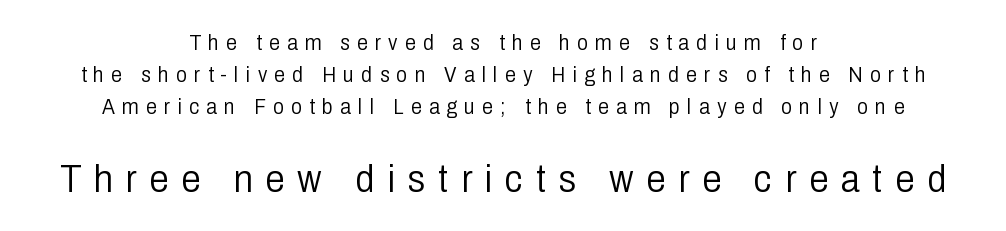
{"serif": "no", "italic": "no", "bold": "no", "weight": "light", "width": "condensed", "stroke_contrast": "low", "x_height": "medium", "monospaced": "no", "underline": "no", "align": "center", "line_spacing": "normal", "line_spacing_ratio": 1.45, "letter_spacing": "wide", "letter_spacing_em": 0.33, "larger_block": "second", "size_ratio": 1.77, "glyph_px": 39}
